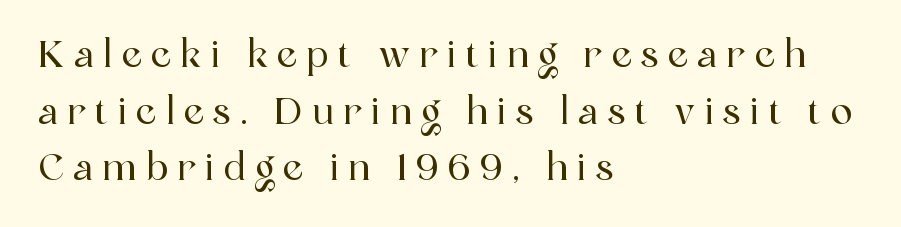
Q: Is the text italic (slanted)? A: No, it is upright.
Q: Is the typeface a serif or a sans-serif typeface? A: Serif.
Q: Is the text underlined? A: No.
Q: How is the paragraph aligned? A: Left-aligned.
Q: Is the spacing between letters normal or unusually wide? A: Unusually wide.
Q: Is the spacing between lines tight, normal or loose? A: Normal.
Q: Width (condensed, normal, or wide)? A: Normal.
Q: x-height? A: Medium.
Q: Monospaced? A: No.
